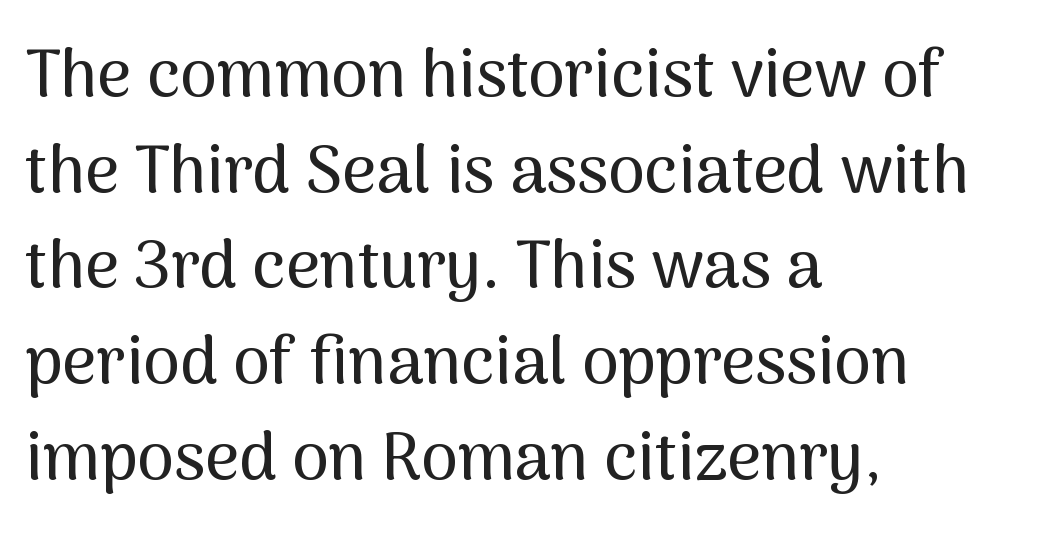
The image shows 66 px sans-serif type, upright; set left-aligned, normal line spacing (1.45x), normal letter spacing, not underlined; medium stroke contrast and a medium x-height.
